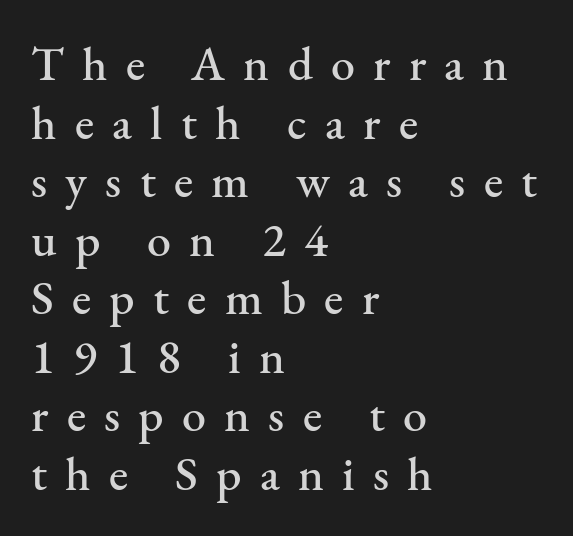
Q: Is the text italic (slanted)? A: No, it is upright.
Q: Is the typeface a serif or a sans-serif typeface? A: Serif.
Q: Is the text underlined? A: No.
Q: How is the paragraph aligned? A: Left-aligned.
Q: Is the spacing between letters normal or unusually wide? A: Unusually wide.
Q: Width (condensed, normal, or wide)? A: Normal.
Q: Stroke contrast? A: Medium.
Q: x-height? A: Small.
Q: Monospaced? A: No.
